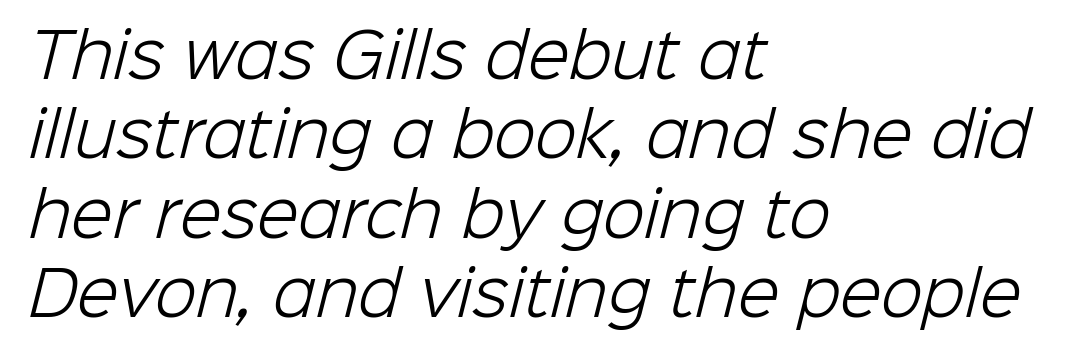
The image shows 61 px light sans-serif type; set left-aligned, normal line spacing (1.3x), normal letter spacing, not underlined; low stroke contrast and a medium x-height.
